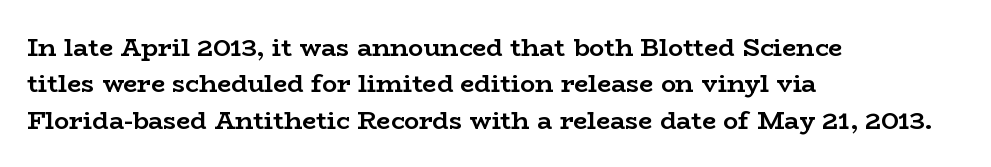
The letters are bold, with thick, heavy strokes. If you measured baseline to baseline, you'd find a middling distance. Posture: straight, roman, zero tilt. No word sits above an underline.
